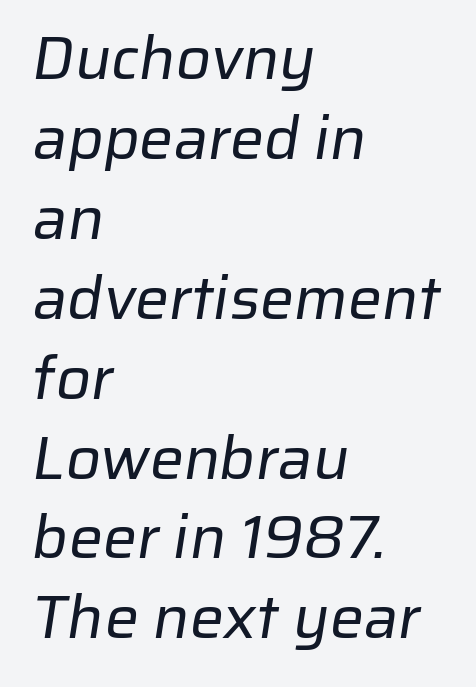
{"serif": "no", "bold": "no", "weight": "regular", "width": "normal", "stroke_contrast": "low", "x_height": "medium", "monospaced": "no", "underline": "no", "align": "left", "line_spacing": "normal", "line_spacing_ratio": 1.31, "letter_spacing": "normal", "letter_spacing_em": 0.0, "glyph_px": 61}
